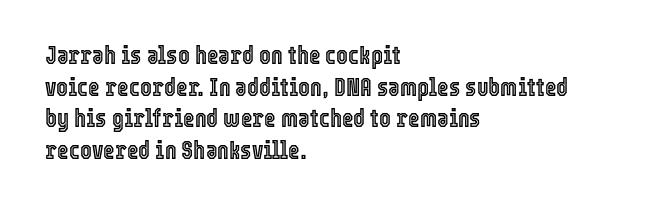
The rows are spaced the way most documents space them. No extra tracking has been applied to these lines. Which margin do the lines hug? The left one — the right edge is uneven. The gap between lines stays unmarked. If you drew a line through each stem, it would be perfectly vertical.
